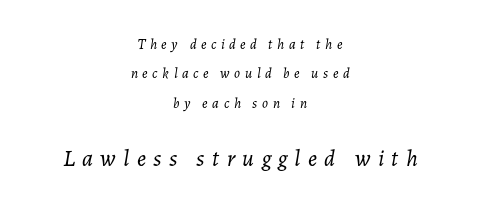
Q: Is the text bold? A: No.
Q: Is the text italic (slanted)? A: Yes, it leans right by about 7 degrees.
Q: Is the text underlined? A: No.
Q: How is the paragraph aligned? A: Centered.
Q: Is the spacing between letters normal or unusually wide? A: Unusually wide.
Q: Is the spacing between lines tight, normal or loose? A: Loose.
Q: Which block of text is set in a larger size, the first (top) or the second (bottom)? A: The second (bottom) one.
